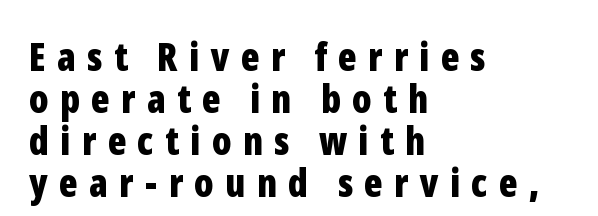
Q: Is the text bold? A: Yes.
Q: Is the text italic (slanted)? A: No, it is upright.
Q: Is the typeface a serif or a sans-serif typeface? A: Sans-serif.
Q: Is the text underlined? A: No.
Q: How is the paragraph aligned? A: Left-aligned.
Q: Is the spacing between letters normal or unusually wide? A: Unusually wide.
Q: Is the spacing between lines tight, normal or loose? A: Tight.
Q: Width (condensed, normal, or wide)? A: Condensed.
Q: Stroke contrast? A: Low.
Q: x-height? A: Medium.
Q: Monospaced? A: No.
